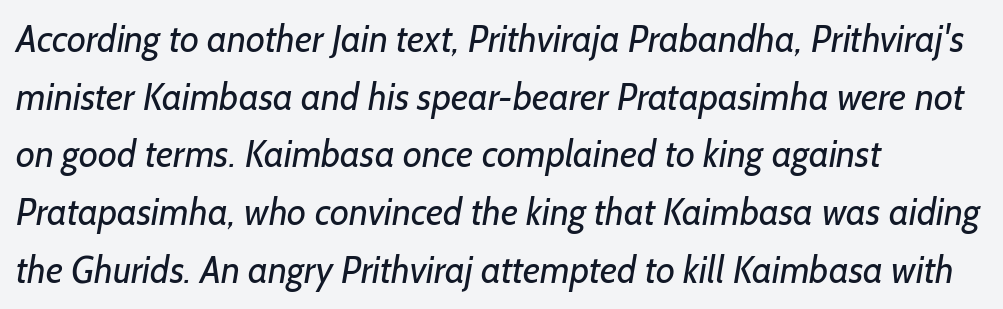
The image shows 37 px regular-weight sans-serif type; set left-aligned, normal line spacing (1.56x), normal letter spacing, not underlined; low stroke contrast and a medium x-height.
